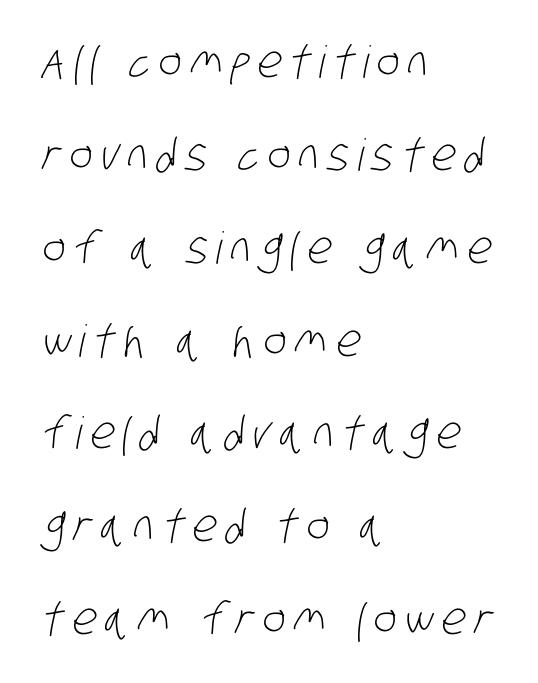
The image shows 44 px light, condensed sans-serif type; set left-aligned, loose line spacing (2.11x), not underlined; low stroke contrast and a large x-height.
